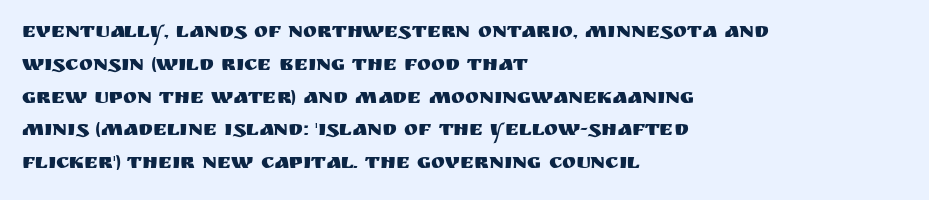
Whoever set this chose a conventional vertical rhythm. Quick note: not italic, upright. Only glyphs here, with clear space below each row. The horizontal fit of the characters is conventional and even. Notice how the passage keeps a crisp vertical edge on the left only.
